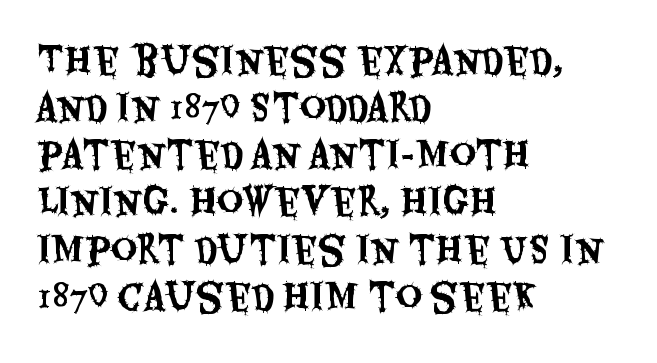
{"serif": "no", "italic": "no", "width": "condensed", "stroke_contrast": "medium", "x_height": "large", "monospaced": "no", "underline": "no", "align": "left", "line_spacing": "normal", "line_spacing_ratio": 1.31, "letter_spacing": "normal", "letter_spacing_em": 0.0, "glyph_px": 36}
